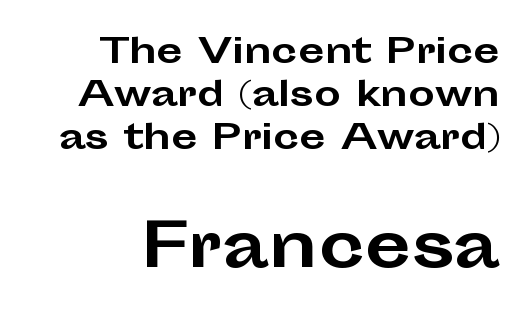
The lettering holds an erect, upright posture throughout. Which of the two is more prominent by size? The second, at the bottom. Note: no serifs on the glyphs. Looks like regular typesetting: each glyph gets only the width it needs.
